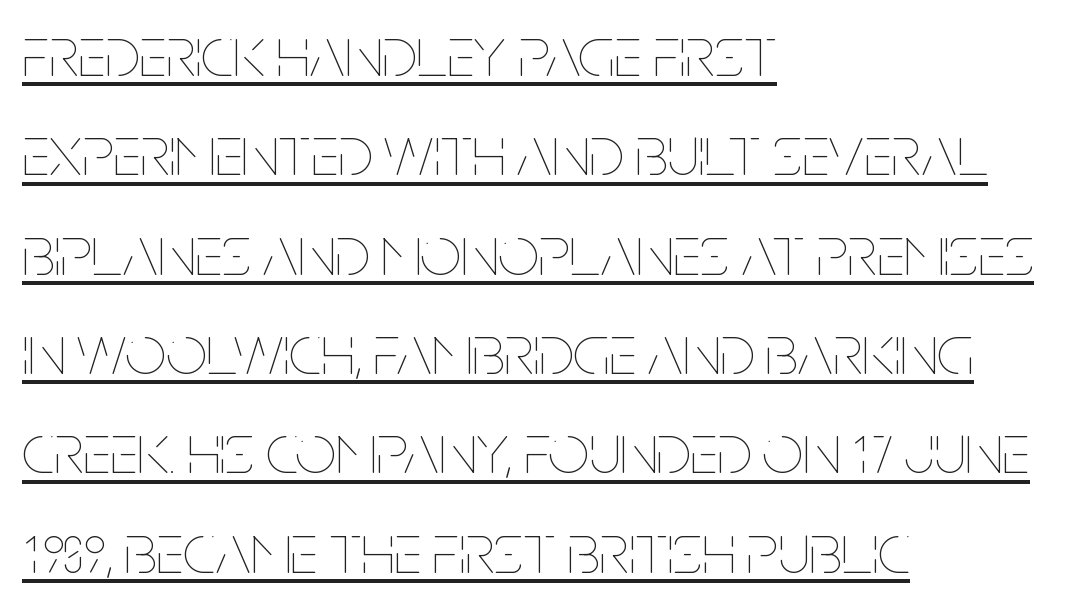
The image shows 72 px thin, condensed type, upright; set left-aligned, normal line spacing (1.38x), normal letter spacing, underlined; low stroke contrast and a large x-height.
